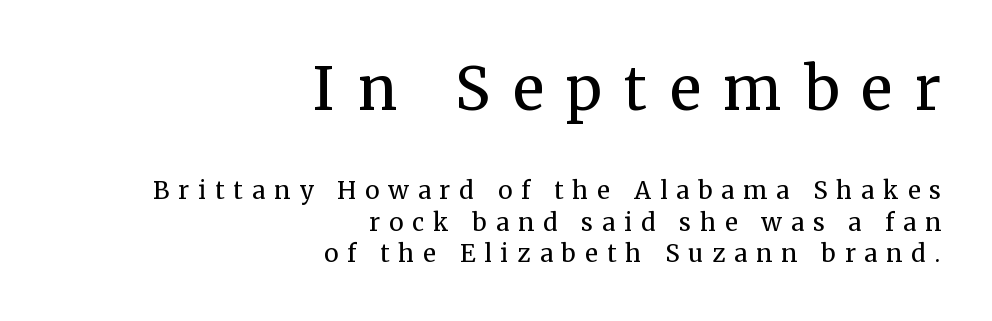
{"serif": "yes", "italic": "no", "bold": "no", "weight": "regular", "width": "normal", "stroke_contrast": "medium", "x_height": "medium", "monospaced": "no", "underline": "no", "align": "right", "line_spacing": "normal", "line_spacing_ratio": 1.31, "letter_spacing": "wide", "letter_spacing_em": 0.38, "larger_block": "first", "size_ratio": 2.46, "glyph_px": 59}
